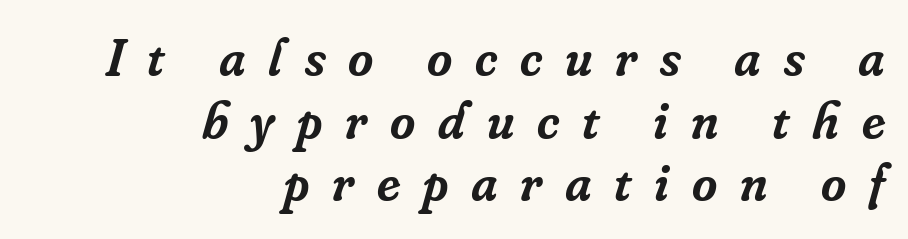
The image shows 54 px semibold serif type, italic (leaning right); set right-aligned, line spacing 1.16x, unusually wide letter spacing (+0.42 em), not underlined; low stroke contrast and a small x-height.
